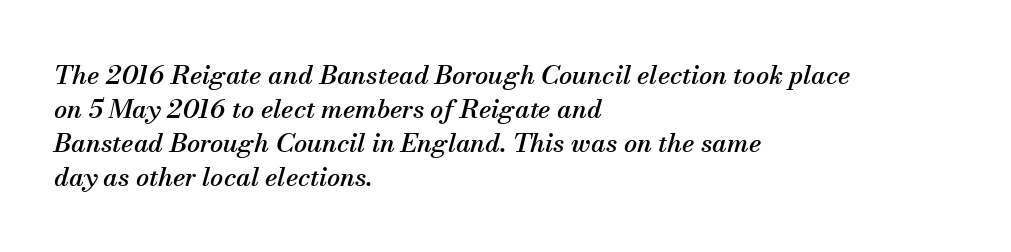
Q: Is the text italic (slanted)? A: Yes, it leans right by about 13 degrees.
Q: Is the text underlined? A: No.
Q: How is the paragraph aligned? A: Left-aligned.
Q: Is the spacing between letters normal or unusually wide? A: Normal.
Q: Is the spacing between lines tight, normal or loose? A: Normal.
